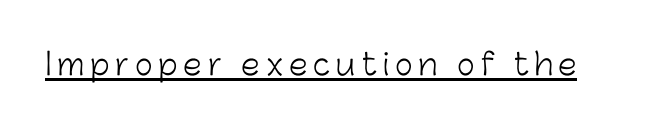
The image shows 30 px light sans-serif type, upright; set unusually wide letter spacing (+0.2 em), underlined; low stroke contrast and a medium x-height.
